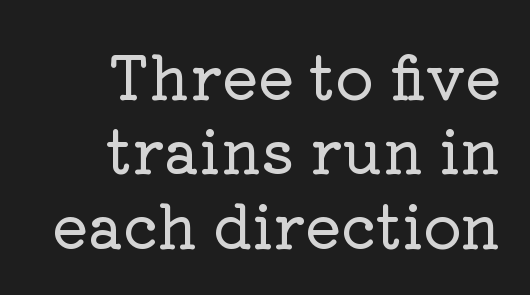
The image shows 60 px serif type, upright; set right-aligned, line spacing 1.24x, normal letter spacing, not underlined; low stroke contrast and a medium x-height.
